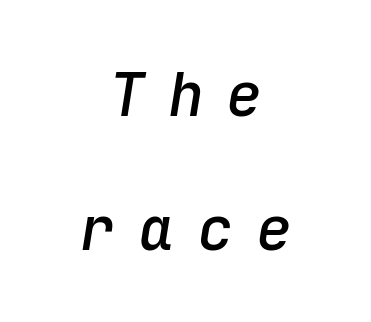
The lettering tilts uniformly, giving the passage an italic look. Type without underlining. This rendering uses center alignment, leaving both contours irregular but symmetric. Weight check: semibold — heavier than regular, not quite bold.
